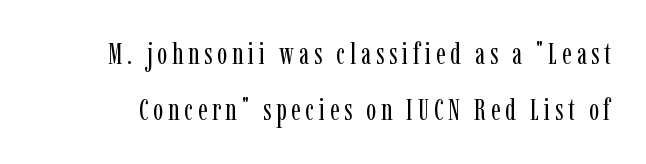
The image shows 30 px regular-weight, condensed serif type, upright; set line spacing 1.88x, not underlined; low stroke contrast and a medium x-height.
